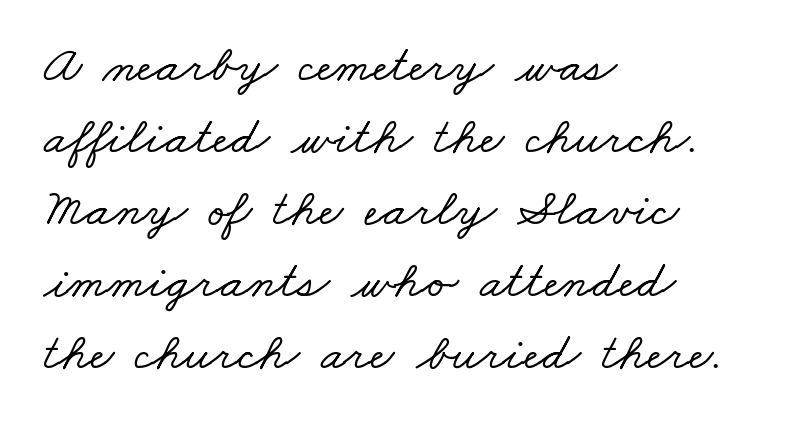
The image shows 53 px wide serif type; set left-aligned, normal line spacing (1.36x), normal letter spacing, not underlined; low stroke contrast and a small x-height.
